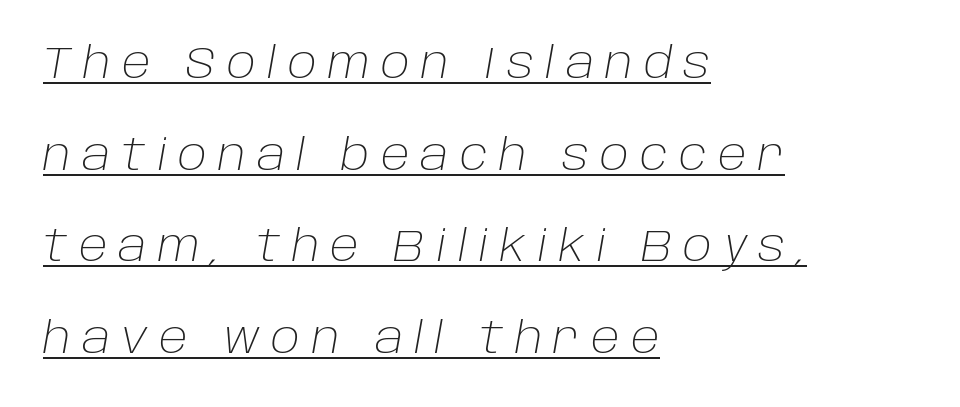
Q: Is the text bold? A: No.
Q: Is the text italic (slanted)? A: Yes, it leans right by about 10 degrees.
Q: Is the text underlined? A: Yes.
Q: How is the paragraph aligned? A: Left-aligned.
Q: Is the spacing between letters normal or unusually wide? A: Unusually wide.
Q: Is the spacing between lines tight, normal or loose? A: Loose.
Q: Width (condensed, normal, or wide)? A: Normal.
Q: Stroke contrast? A: Low.
Q: x-height? A: Large.
Q: Monospaced? A: No.
